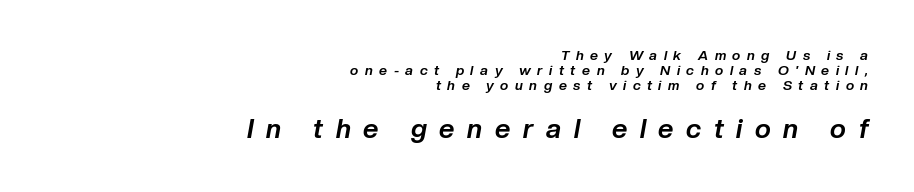
Q: Is the text bold? A: Yes.
Q: Is the text italic (slanted)? A: Yes, it leans right by about 10 degrees.
Q: Is the text underlined? A: No.
Q: How is the paragraph aligned? A: Right-aligned.
Q: Is the spacing between letters normal or unusually wide? A: Unusually wide.
Q: Is the spacing between lines tight, normal or loose? A: Tight.
Q: Which block of text is set in a larger size, the first (top) or the second (bottom)? A: The second (bottom) one.
